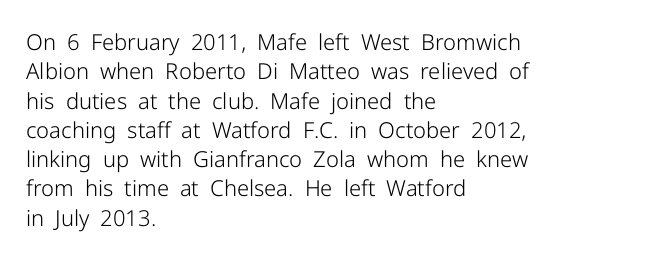
The image shows 22 px text type, upright; set left-aligned, normal line spacing (1.33x), normal letter spacing, not underlined.
